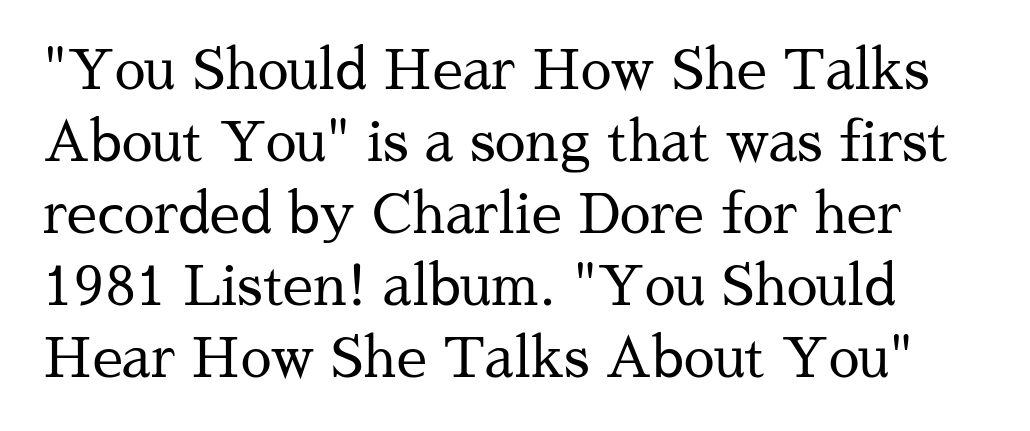
{"serif": "yes", "italic": "no", "bold": "no", "weight": "regular", "width": "normal", "stroke_contrast": "medium", "x_height": "medium", "monospaced": "no", "underline": "no", "line_spacing": "normal", "line_spacing_ratio": 1.31, "letter_spacing": "normal", "letter_spacing_em": 0.0, "glyph_px": 55}
